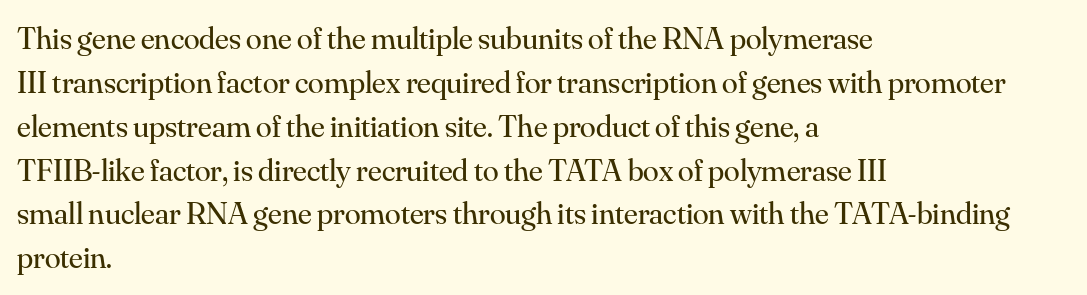
The image shows 32 px regular-weight serif type, upright; set left-aligned, normal line spacing (1.37x), normal letter spacing, not underlined; medium stroke contrast and a small x-height.
